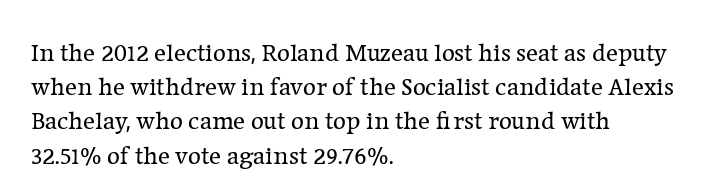
{"italic": "no", "bold": "no", "underline": "no", "align": "left", "line_spacing": "normal", "line_spacing_ratio": 1.37, "letter_spacing": "normal", "letter_spacing_em": 0.0, "glyph_px": 25}
